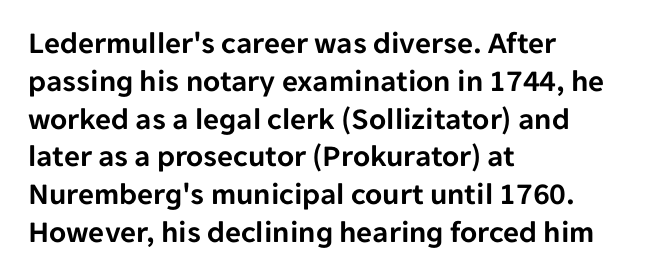
{"serif": "no", "italic": "no", "width": "normal", "stroke_contrast": "low", "x_height": "medium", "monospaced": "no", "underline": "no", "align": "left", "line_spacing_ratio": 1.22, "letter_spacing": "normal", "letter_spacing_em": 0.0, "glyph_px": 31}
